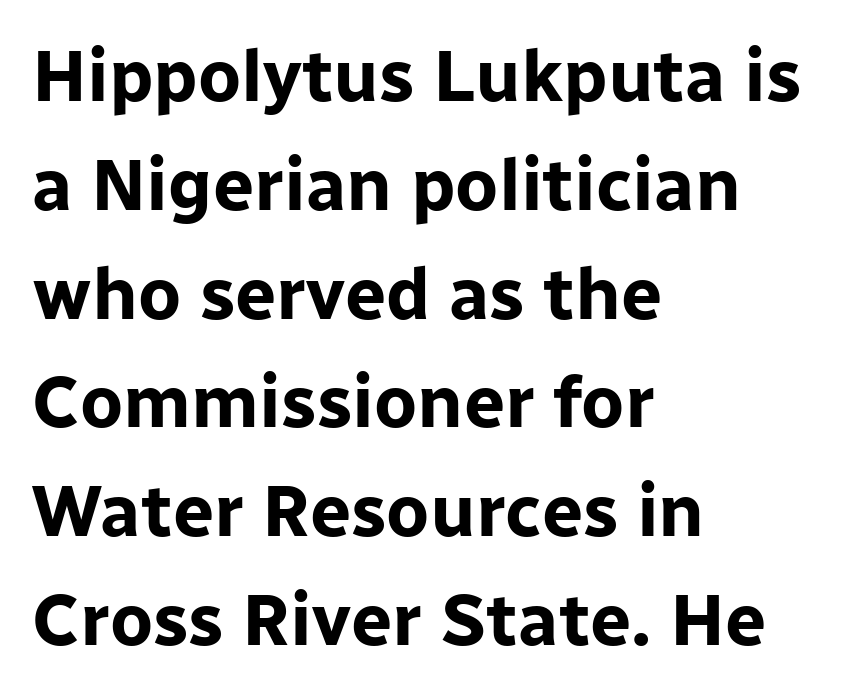
{"serif": "no", "italic": "no", "bold": "yes", "weight": "bold", "width": "normal", "stroke_contrast": "low", "x_height": "medium", "monospaced": "no", "underline": "no", "align": "left", "line_spacing": "normal", "line_spacing_ratio": 1.49, "letter_spacing": "normal", "letter_spacing_em": 0.0, "glyph_px": 73}
